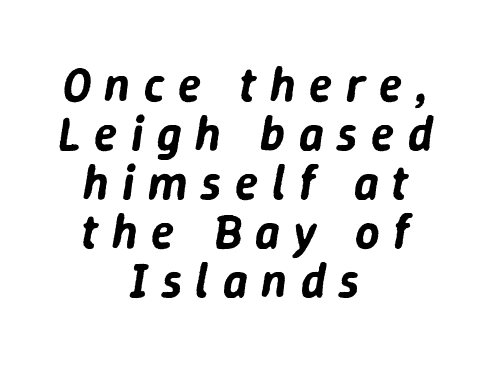
{"italic": "yes", "lean": "right", "slant_degrees": 9, "width": "normal", "stroke_contrast": "low", "x_height": "medium", "monospaced": "no", "underline": "no", "align": "center", "line_spacing": "tight", "line_spacing_ratio": 1.02, "letter_spacing": "wide", "letter_spacing_em": 0.28, "glyph_px": 48}
